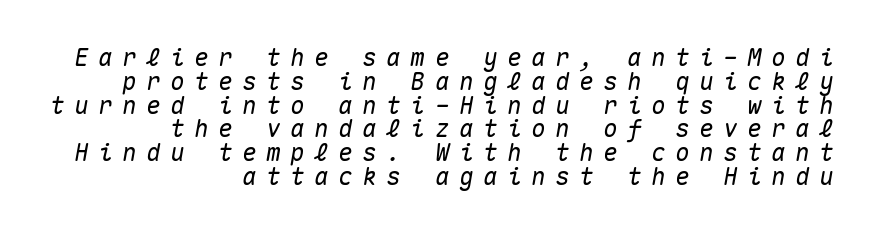
Q: Is the text italic (slanted)? A: Yes, it leans right by about 10 degrees.
Q: Is the text underlined? A: No.
Q: How is the paragraph aligned? A: Right-aligned.
Q: Is the spacing between letters normal or unusually wide? A: Unusually wide.
Q: Is the spacing between lines tight, normal or loose? A: Tight.
